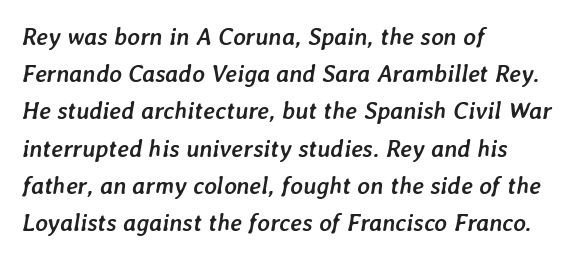
The image shows 24 px bold type, italic (leaning right); set left-aligned, normal line spacing (1.55x), normal letter spacing, not underlined.
